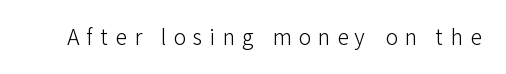
The image shows 21 px text type, upright; set unusually wide letter spacing (+0.34 em), not underlined.
